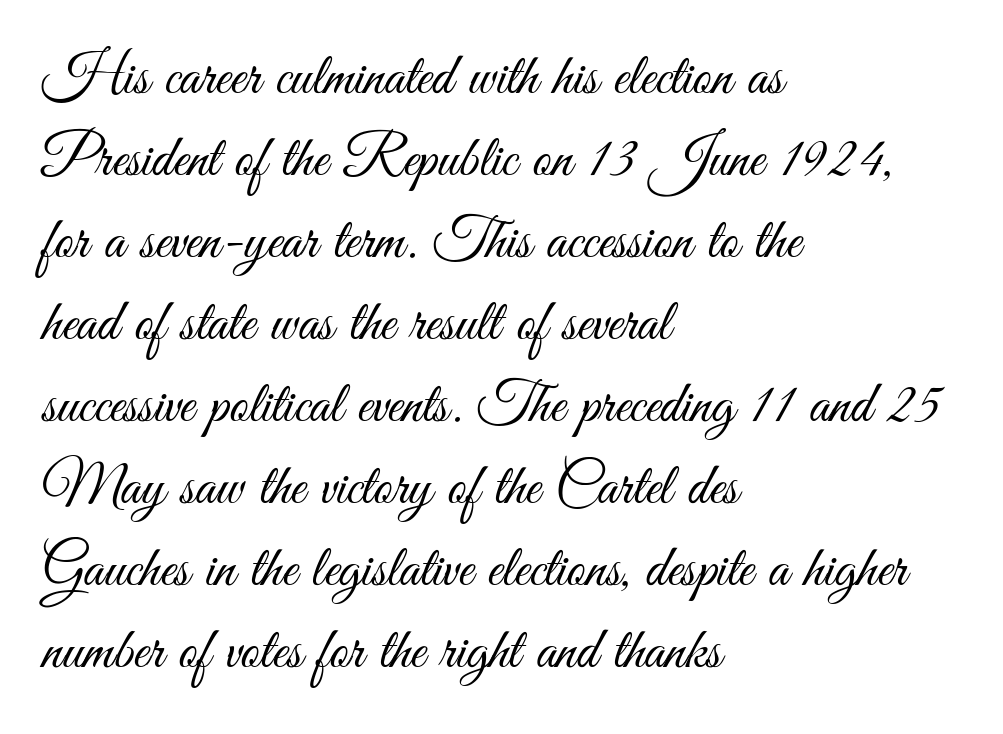
Q: Is the text bold? A: No.
Q: Is the text italic (slanted)? A: Yes.
Q: Is the typeface a serif or a sans-serif typeface? A: Sans-serif.
Q: Is the text underlined? A: No.
Q: How is the paragraph aligned? A: Left-aligned.
Q: Is the spacing between letters normal or unusually wide? A: Normal.
Q: Is the spacing between lines tight, normal or loose? A: Normal.
Q: Width (condensed, normal, or wide)? A: Condensed.
Q: Stroke contrast? A: Medium.
Q: x-height? A: Small.
Q: Monospaced? A: No.
